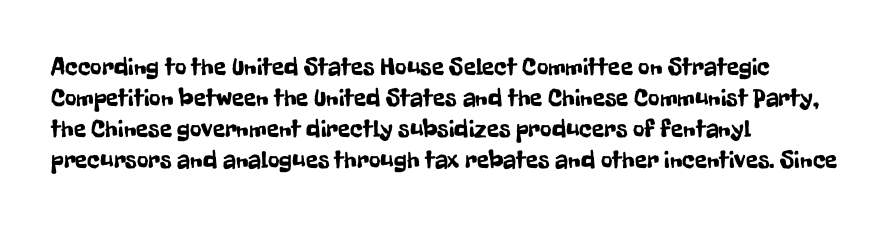
The image shows 25 px text type, upright; set left-aligned, line spacing 1.24x, normal letter spacing, not underlined.
